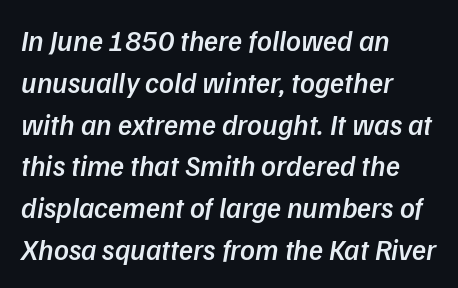
The image shows 29 px semibold type, italic (leaning right); set left-aligned, normal line spacing (1.44x), normal letter spacing, not underlined; low stroke contrast and a medium x-height.
